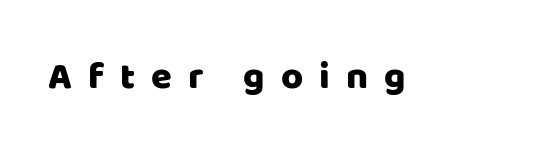
The image shows 38 px sans-serif type, upright; set unusually wide letter spacing (+0.42 em), not underlined; low stroke contrast and a large x-height.
